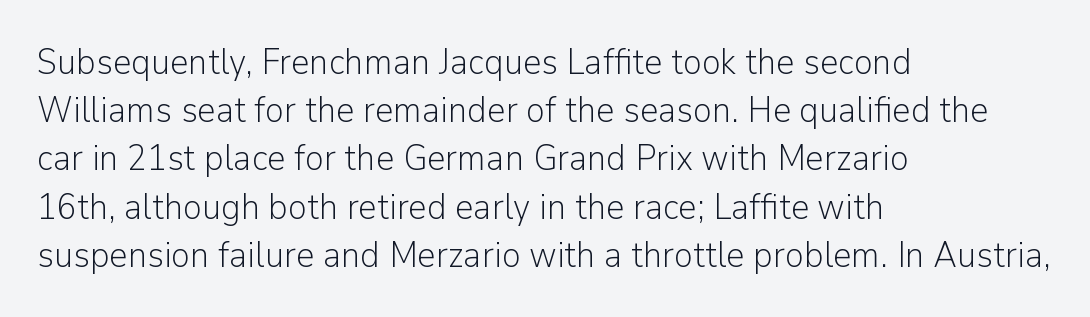
This is not heavy type; no bold has been used. No extra tracking has been applied to these lines. If you measured baseline to baseline, you'd find a middling distance. Does the lettering tilt? It doesn't — this is upright.
